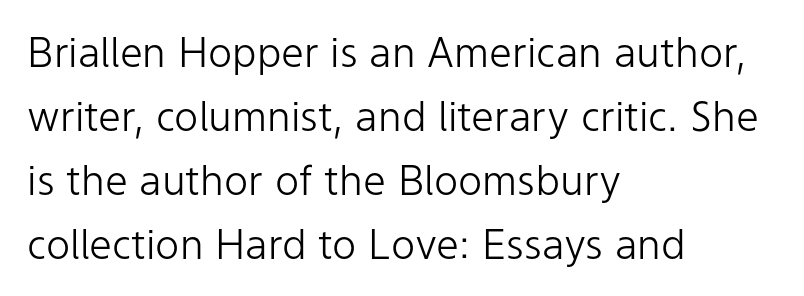
The image shows 41 px light sans-serif type, upright; set left-aligned, normal line spacing (1.56x), normal letter spacing, not underlined; low stroke contrast and a medium x-height.
